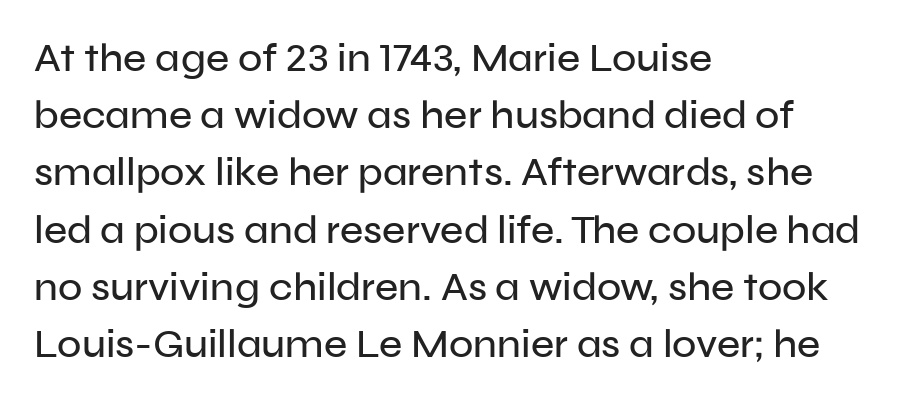
Serifs: no, the terminals of the letterforms are clean. How are the letters spaced? Ordinarily, with no added tracking. One glance says typical: line gaps are just what's usual. Line beginnings align vertically; line endings do not.
